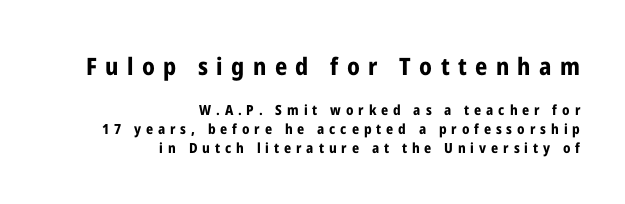
The space between consecutive lines is moderate. The strokes are fattened all the way to bold. The gaps between neighbouring characters are conspicuously large. All the whitespace from short lines collects on the left.
